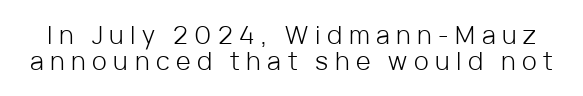
This sample trades vertical openness for compactness between lines. Unbolded letterforms with no extra heft. How are the letters spaced? Widely, with obvious added tracking. No word sits above an underline. Ordinary non-slanted type is in use.
